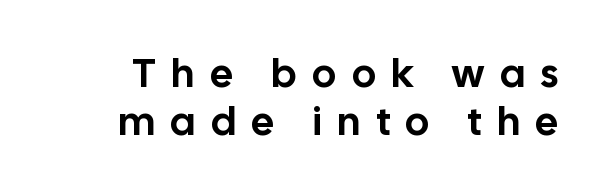
{"serif": "no", "italic": "no", "width": "normal", "stroke_contrast": "low", "x_height": "medium", "monospaced": "no", "underline": "no", "line_spacing_ratio": 1.19, "letter_spacing": "wide", "letter_spacing_em": 0.4, "glyph_px": 40}
